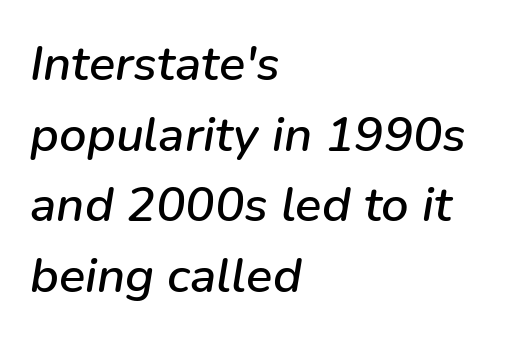
Here the glyphs are tracked normally, forming tight word shapes. All the whitespace from short lines collects on the right. Each letter keeps its own natural width here, so spacing adapts to shape. The gap between lines stays unmarked. Does the leading feel generous? No, just average. The passage shown leans; its letterforms are oblique.
